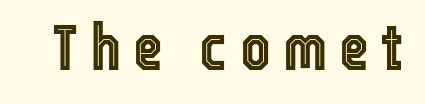
The image shows 65 px condensed type, upright; set not underlined; a medium x-height.
